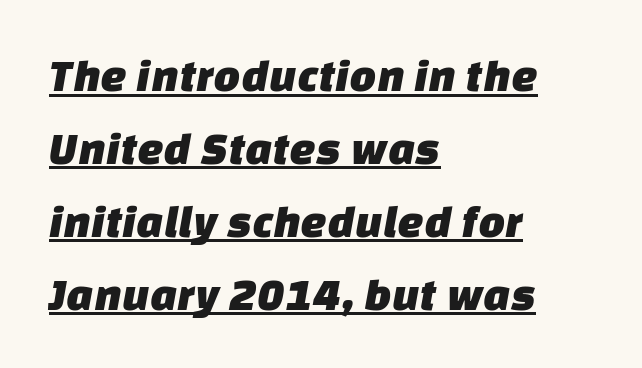
{"serif": "no", "width": "normal", "stroke_contrast": "low", "x_height": "large", "monospaced": "no", "underline": "yes", "align": "left", "line_spacing": "normal", "line_spacing_ratio": 1.55, "letter_spacing": "normal", "letter_spacing_em": 0.0, "glyph_px": 47}
